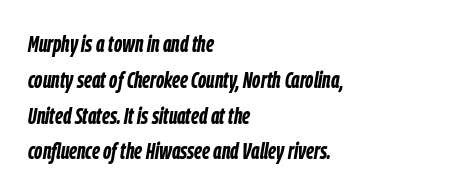
Q: Is the text bold? A: Yes.
Q: Is the text italic (slanted)? A: Yes, it leans right by about 9 degrees.
Q: Is the text underlined? A: No.
Q: How is the paragraph aligned? A: Left-aligned.
Q: Is the spacing between letters normal or unusually wide? A: Normal.
Q: Is the spacing between lines tight, normal or loose? A: Normal.
